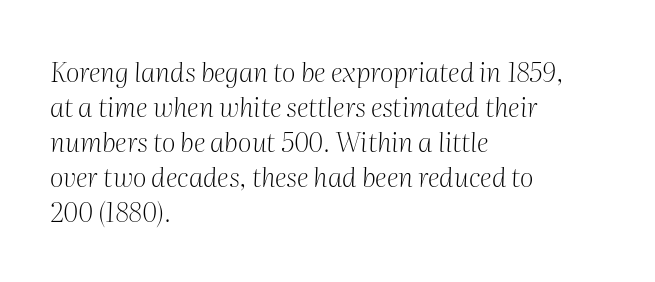
The image shows 27 px text type, italic (leaning right); set left-aligned, normal line spacing (1.3x), normal letter spacing, not underlined.
